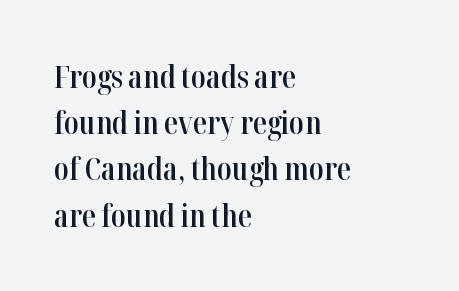
The image shows 31 px semibold, condensed serif type, upright; set left-aligned, normal line spacing (1.49x), normal letter spacing, not underlined; high stroke contrast and a medium x-height.
